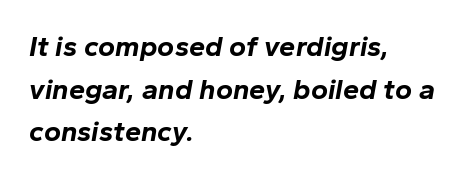
This sample uses an oblique cut, with every glyph tilted off the vertical. Nobody drew a line under any word here. Rows of type keep a routine distance in the vertical direction. Horizontal alignment here is leftward, the default for most running prose. The gaps between neighbouring characters are ordinary and unremarkable. Think of a printed novel: that variable character pitch is what you see here.
